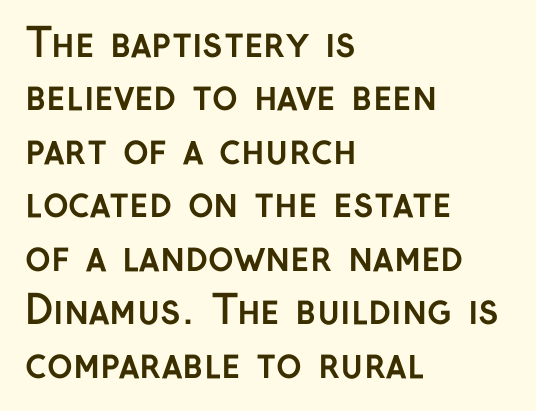
Q: Is the text bold? A: Yes.
Q: Is the text italic (slanted)? A: No, it is upright.
Q: Is the typeface a serif or a sans-serif typeface? A: Sans-serif.
Q: Is the text underlined? A: No.
Q: How is the paragraph aligned? A: Left-aligned.
Q: Is the spacing between letters normal or unusually wide? A: Normal.
Q: Is the spacing between lines tight, normal or loose? A: Normal.
Q: Width (condensed, normal, or wide)? A: Normal.
Q: Stroke contrast? A: Low.
Q: x-height? A: Medium.
Q: Monospaced? A: No.
